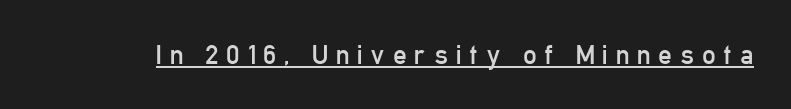
The image shows 27 px text type, upright; set unusually wide letter spacing (+0.29 em), underlined.
